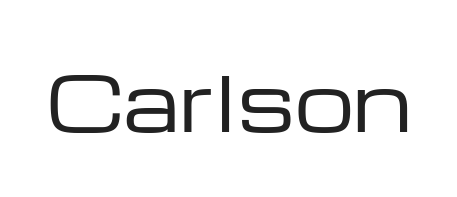
Q: Is the text bold? A: No.
Q: Is the text italic (slanted)? A: No, it is upright.
Q: Is the typeface a serif or a sans-serif typeface? A: Sans-serif.
Q: Is the text underlined? A: No.
Q: Is the spacing between letters normal or unusually wide? A: Normal.
Q: Width (condensed, normal, or wide)? A: Wide.
Q: Stroke contrast? A: Low.
Q: x-height? A: Medium.
Q: Monospaced? A: No.
